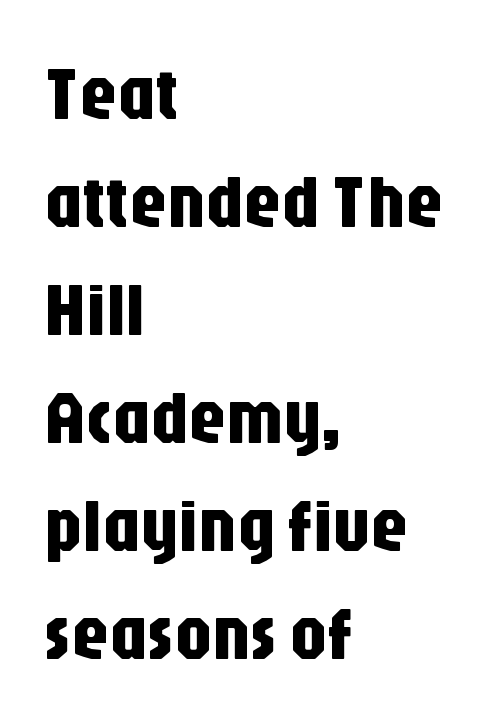
Q: Is the text italic (slanted)? A: No, it is upright.
Q: Is the typeface a serif or a sans-serif typeface? A: Sans-serif.
Q: Is the text underlined? A: No.
Q: How is the paragraph aligned? A: Left-aligned.
Q: Is the spacing between letters normal or unusually wide? A: Normal.
Q: Is the spacing between lines tight, normal or loose? A: Normal.
Q: Width (condensed, normal, or wide)? A: Condensed.
Q: Stroke contrast? A: Low.
Q: x-height? A: Large.
Q: Monospaced? A: No.
